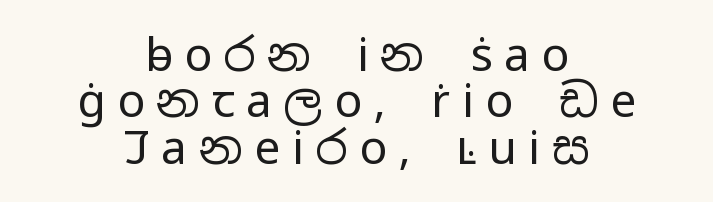
The image shows 46 px regular-weight, wide sans-serif type, upright; set centered, tight line spacing (1.01x), unusually wide letter spacing (+0.25 em), not underlined; low stroke contrast and a medium x-height.
